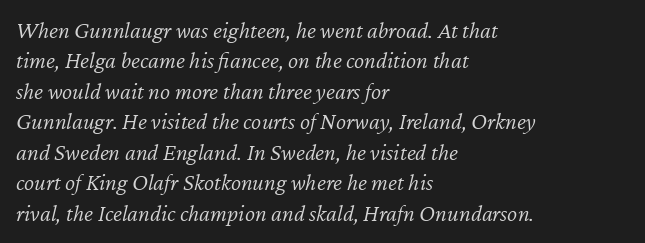
Q: Is the text bold? A: No.
Q: Is the text italic (slanted)? A: Yes, it leans right by about 12 degrees.
Q: Is the text underlined? A: No.
Q: How is the paragraph aligned? A: Left-aligned.
Q: Is the spacing between letters normal or unusually wide? A: Normal.
Q: Is the spacing between lines tight, normal or loose? A: Normal.
